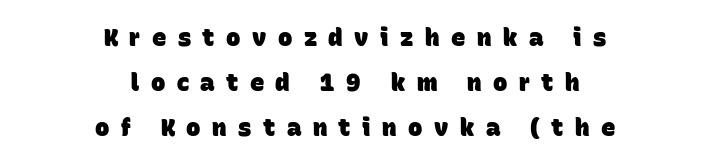
{"bold": "yes", "underline": "no", "align": "center", "line_spacing_ratio": 1.88, "letter_spacing": "wide", "letter_spacing_em": 0.48, "glyph_px": 24}
